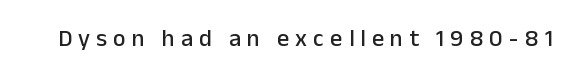
{"italic": "no", "underline": "no", "letter_spacing": "wide", "letter_spacing_em": 0.26, "glyph_px": 24}
